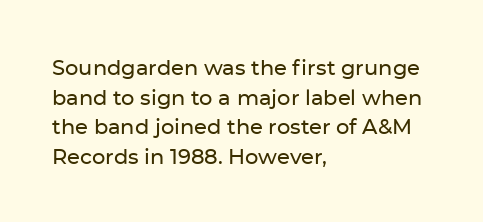
Q: Is the text italic (slanted)? A: No, it is upright.
Q: Is the text underlined? A: No.
Q: How is the paragraph aligned? A: Left-aligned.
Q: Is the spacing between letters normal or unusually wide? A: Normal.
Q: Is the spacing between lines tight, normal or loose? A: Normal.
